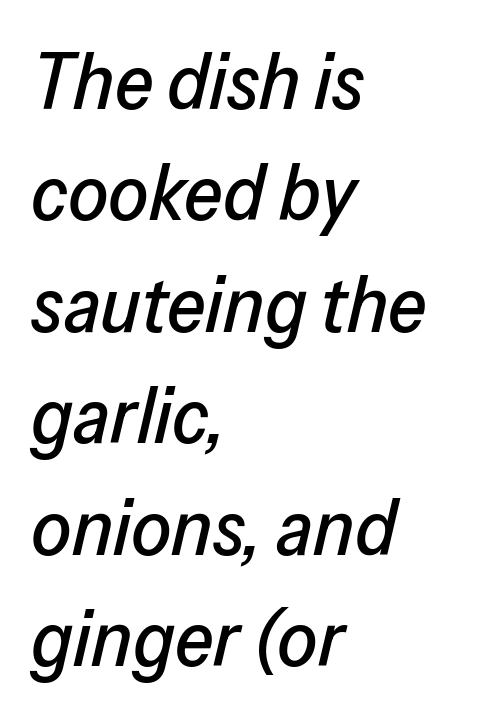
Any mark beneath the type? The region is blank. These lines sit exactly where default settings would place them. In terms of letterspacing, this is plain default setting. Every row of glyphs begins at an identical x-position on the left.
